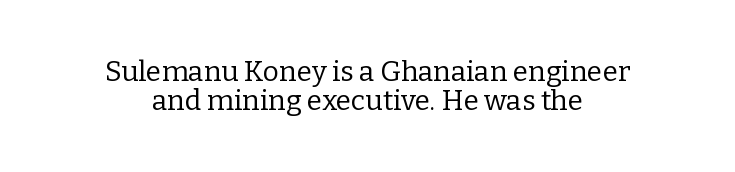
Q: Is the text bold? A: No.
Q: Is the text italic (slanted)? A: No, it is upright.
Q: Is the typeface a serif or a sans-serif typeface? A: Serif.
Q: Is the text underlined? A: No.
Q: How is the paragraph aligned? A: Centered.
Q: Is the spacing between letters normal or unusually wide? A: Normal.
Q: Is the spacing between lines tight, normal or loose? A: Tight.
Q: Width (condensed, normal, or wide)? A: Normal.
Q: Stroke contrast? A: Low.
Q: x-height? A: Medium.
Q: Monospaced? A: No.
